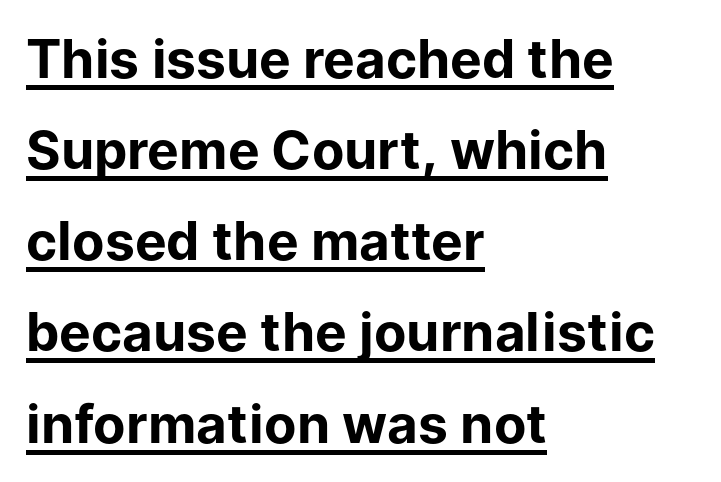
Q: Is the text bold? A: Yes.
Q: Is the text italic (slanted)? A: No, it is upright.
Q: Is the typeface a serif or a sans-serif typeface? A: Sans-serif.
Q: Is the text underlined? A: Yes.
Q: How is the paragraph aligned? A: Left-aligned.
Q: Is the spacing between letters normal or unusually wide? A: Normal.
Q: Width (condensed, normal, or wide)? A: Normal.
Q: Stroke contrast? A: Low.
Q: x-height? A: Medium.
Q: Monospaced? A: No.
